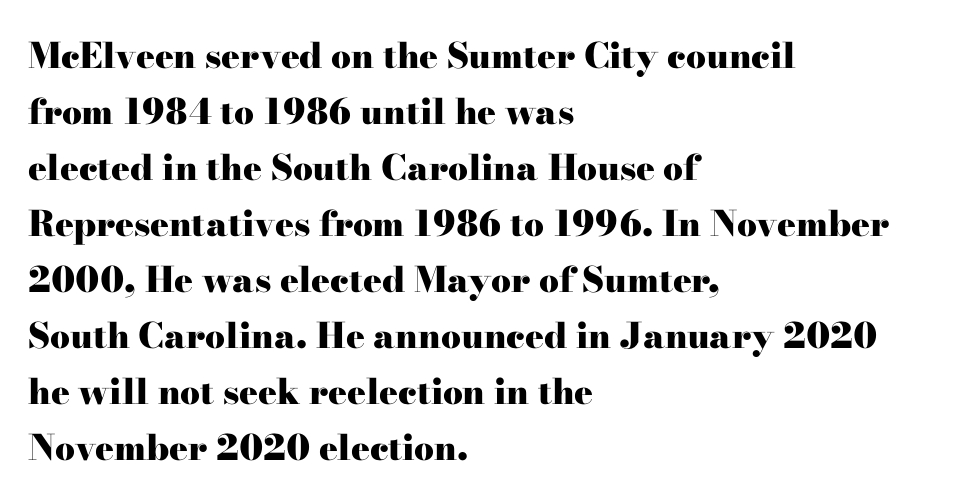
Q: Is the text bold? A: Yes.
Q: Is the text italic (slanted)? A: No, it is upright.
Q: Is the typeface a serif or a sans-serif typeface? A: Serif.
Q: Is the text underlined? A: No.
Q: How is the paragraph aligned? A: Left-aligned.
Q: Is the spacing between letters normal or unusually wide? A: Normal.
Q: Is the spacing between lines tight, normal or loose? A: Normal.
Q: Width (condensed, normal, or wide)? A: Wide.
Q: Stroke contrast? A: High.
Q: x-height? A: Small.
Q: Monospaced? A: No.
